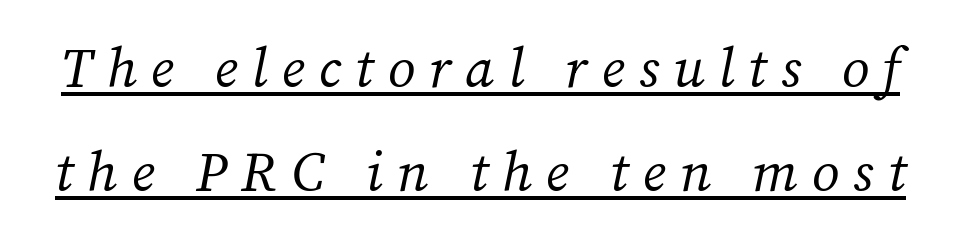
{"serif": "yes", "italic": "yes", "lean": "right", "slant_degrees": 12, "bold": "no", "weight": "regular", "width": "normal", "stroke_contrast": "medium", "x_height": "medium", "monospaced": "no", "underline": "yes", "line_spacing_ratio": 1.86, "letter_spacing": "wide", "letter_spacing_em": 0.25, "glyph_px": 56}
